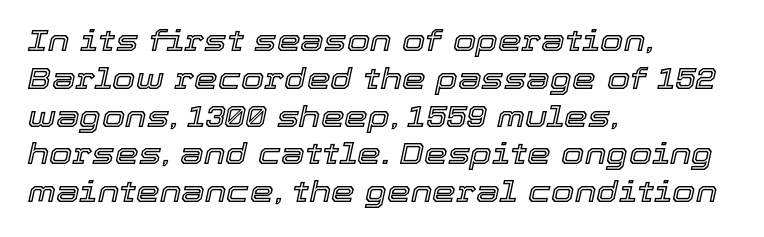
Q: Is the text italic (slanted)? A: Yes, it leans right by about 12 degrees.
Q: Is the text underlined? A: No.
Q: How is the paragraph aligned? A: Left-aligned.
Q: Is the spacing between letters normal or unusually wide? A: Normal.
Q: Is the spacing between lines tight, normal or loose? A: Normal.
Q: Width (condensed, normal, or wide)? A: Normal.
Q: x-height? A: Medium.
Q: Monospaced? A: No.
